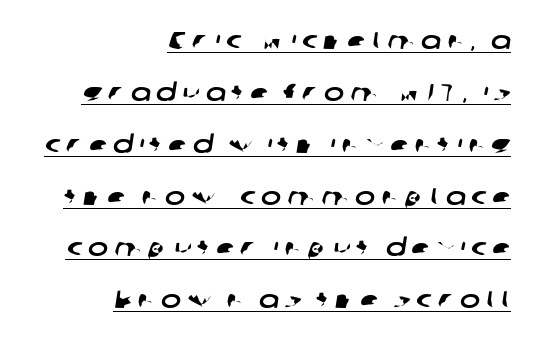
Q: Is the text underlined? A: Yes.
Q: How is the paragraph aligned? A: Right-aligned.
Q: Is the spacing between letters normal or unusually wide? A: Unusually wide.
Q: Is the spacing between lines tight, normal or loose? A: Loose.
